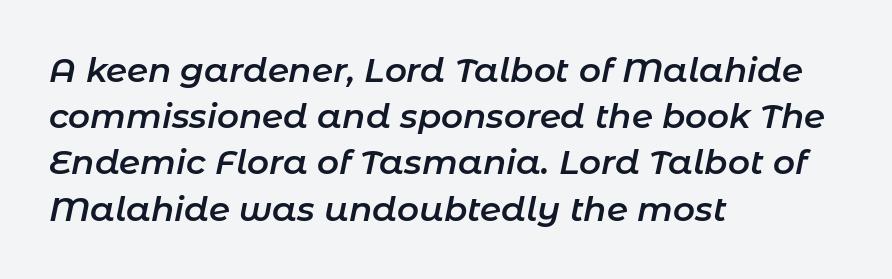
Line starts are locked; line ends wander. The glyphs are unaccompanied by any horizontal stroke below them. The passage shown has conventional tracking throughout. Compared with typical paragraphs, the rows here are spaced about the same. Spacing verdict: proportional, widths tailored to each character.
